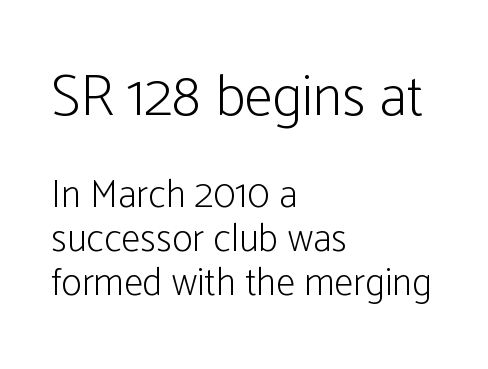
The image shows 58 px light, condensed sans-serif type, upright; set left-aligned, tight line spacing (1.14x), normal letter spacing, not underlined; the first (top) block is 1.49x larger; low stroke contrast and a medium x-height.
